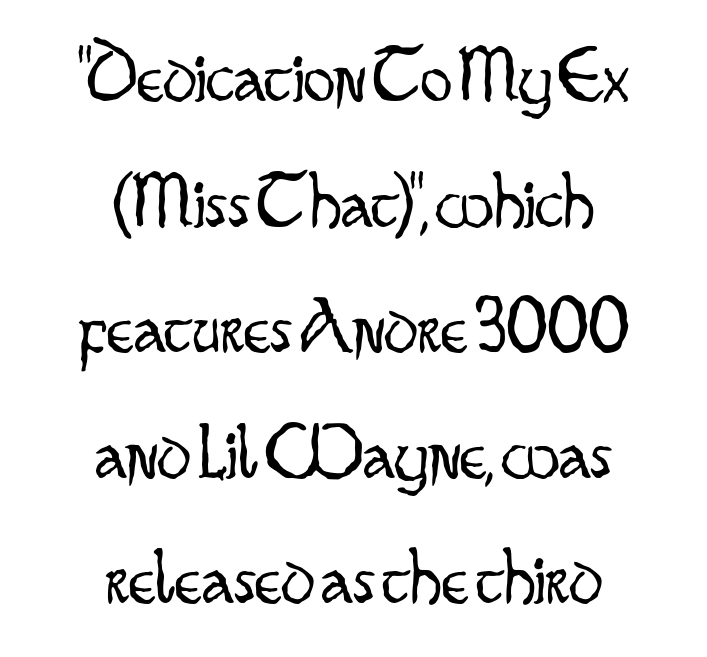
Q: Is the text bold? A: No.
Q: Is the text italic (slanted)? A: No, it is upright.
Q: Is the typeface a serif or a sans-serif typeface? A: Sans-serif.
Q: Is the text underlined? A: No.
Q: How is the paragraph aligned? A: Centered.
Q: Is the spacing between letters normal or unusually wide? A: Normal.
Q: Is the spacing between lines tight, normal or loose? A: Normal.
Q: Width (condensed, normal, or wide)? A: Condensed.
Q: Stroke contrast? A: Low.
Q: x-height? A: Small.
Q: Monospaced? A: No.
